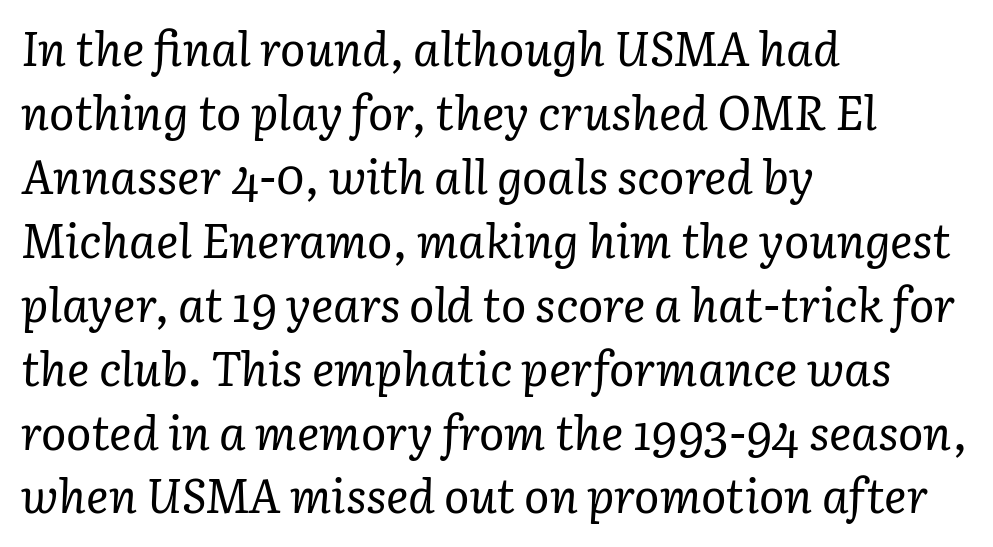
Compared with a centered layout, this one pins lines to the left instead. A light-to-regular cut is what we see here. The passage shown has conventional tracking throughout. Is this a fixed-width face? No — the glyphs have proportional, varying widths.
